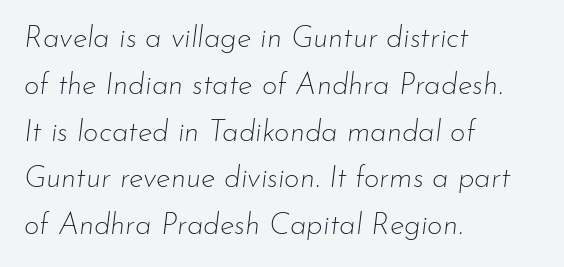
{"italic": "yes", "lean": "right", "slant_degrees": 7, "bold": "no", "weight": "thin", "width": "normal", "stroke_contrast": "low", "x_height": "small", "monospaced": "no", "underline": "no", "align": "left", "line_spacing": "normal", "line_spacing_ratio": 1.56, "letter_spacing": "normal", "letter_spacing_em": 0.0, "glyph_px": 30}
